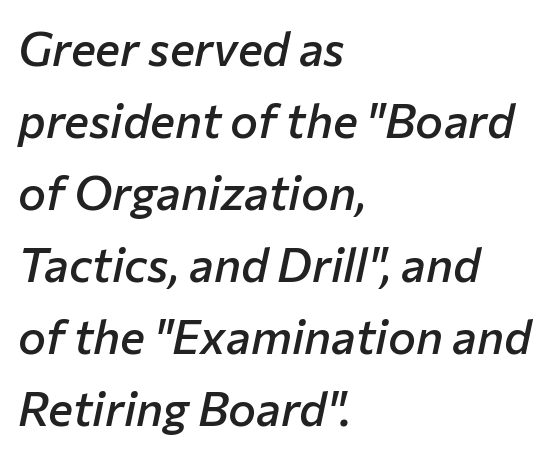
Q: Is the text bold? A: Semi-bold.
Q: Is the text italic (slanted)? A: Yes, it leans right by about 12 degrees.
Q: Is the text underlined? A: No.
Q: How is the paragraph aligned? A: Left-aligned.
Q: Is the spacing between letters normal or unusually wide? A: Normal.
Q: Is the spacing between lines tight, normal or loose? A: Normal.
Q: Width (condensed, normal, or wide)? A: Normal.
Q: Stroke contrast? A: Low.
Q: x-height? A: Medium.
Q: Monospaced? A: No.
